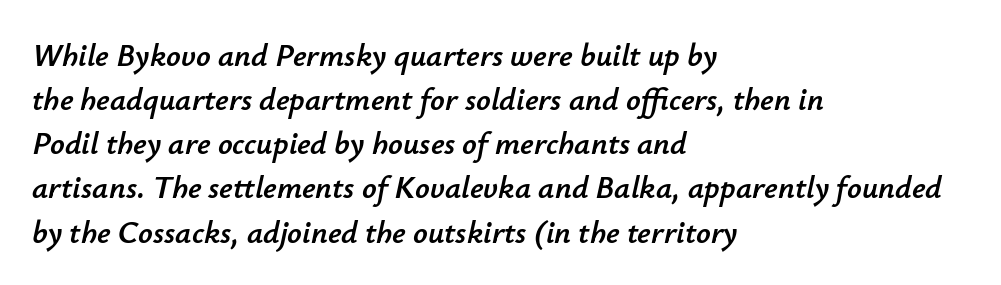
The image shows 32 px text type, italic (leaning right); set left-aligned, normal line spacing (1.38x), normal letter spacing, not underlined; low stroke contrast and a small x-height.
